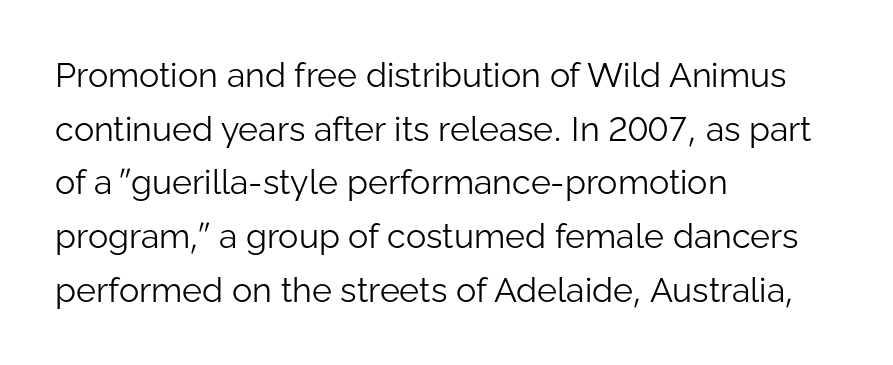
Lines of text with bare space underneath. The lettering holds an erect, upright posture throughout. A typesetter would label this face a sans. Caption: standard tracking, unaltered.
